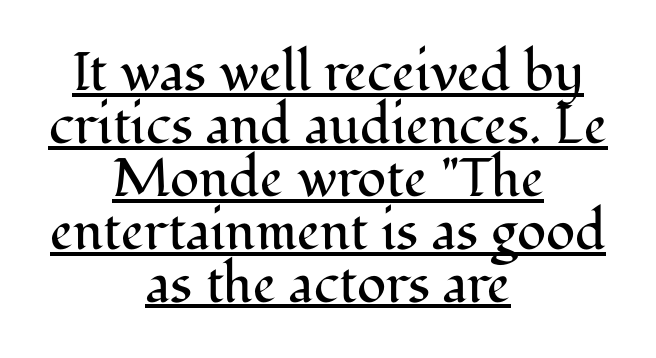
Summary of weight: not heavy and not bold. You can tell from the footed stems that serif type was used. No extra tracking has been applied to these lines. Emphasis is given by a line drawn under the lettering.
